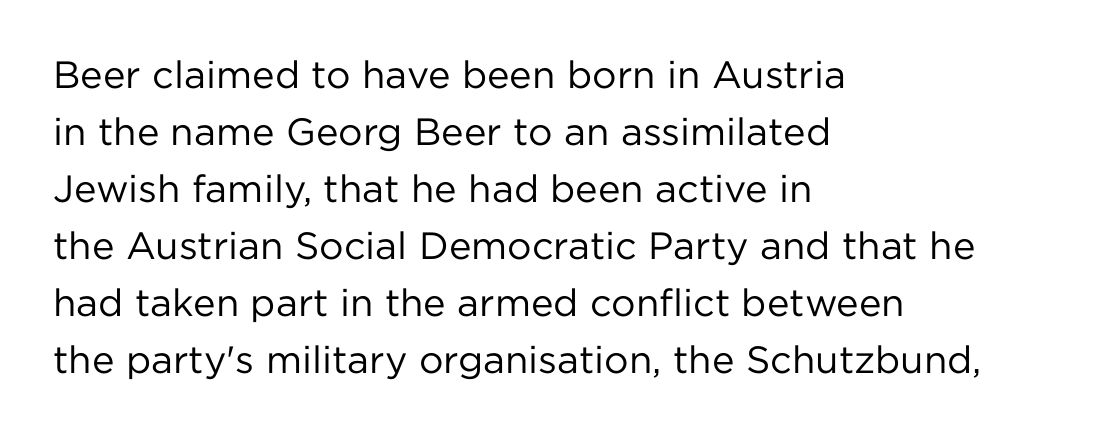
Q: Is the text bold? A: No.
Q: Is the text italic (slanted)? A: No, it is upright.
Q: Is the typeface a serif or a sans-serif typeface? A: Sans-serif.
Q: Is the text underlined? A: No.
Q: How is the paragraph aligned? A: Left-aligned.
Q: Is the spacing between letters normal or unusually wide? A: Normal.
Q: Is the spacing between lines tight, normal or loose? A: Normal.
Q: Width (condensed, normal, or wide)? A: Normal.
Q: Stroke contrast? A: Low.
Q: x-height? A: Medium.
Q: Monospaced? A: No.
